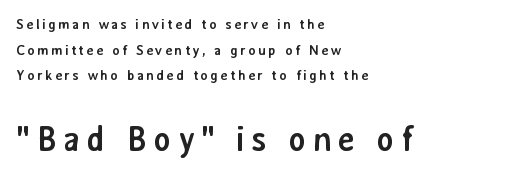
The image shows 34 px semibold sans-serif type, upright; set left-aligned, line spacing 1.83x, not underlined; the second (bottom) block is 2.43x larger; low stroke contrast and a medium x-height.
